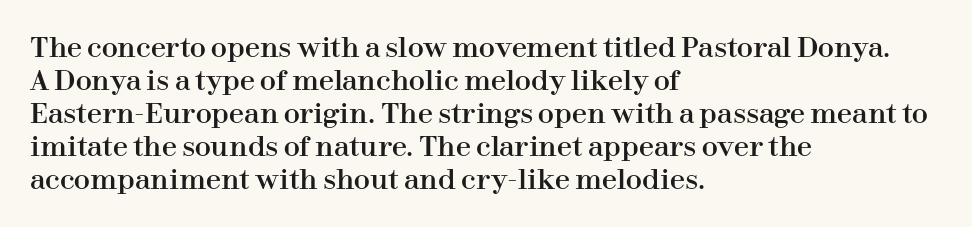
The image shows 27 px text type, upright; set left-aligned, line spacing 1.22x, normal letter spacing, not underlined.
